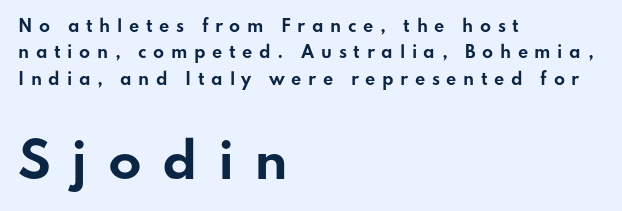
Q: Is the text bold? A: Yes.
Q: Is the text italic (slanted)? A: No, it is upright.
Q: Is the typeface a serif or a sans-serif typeface? A: Sans-serif.
Q: Is the text underlined? A: No.
Q: How is the paragraph aligned? A: Left-aligned.
Q: Is the spacing between letters normal or unusually wide? A: Unusually wide.
Q: Is the spacing between lines tight, normal or loose? A: Normal.
Q: Which block of text is set in a larger size, the first (top) or the second (bottom)? A: The second (bottom) one.
Q: Width (condensed, normal, or wide)? A: Wide.
Q: Stroke contrast? A: Low.
Q: x-height? A: Small.
Q: Monospaced? A: No.
